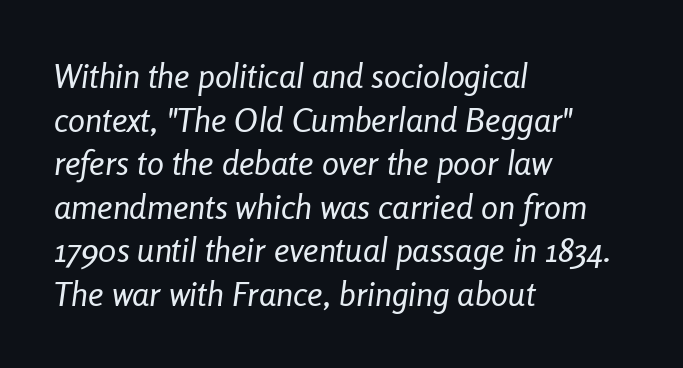
{"italic": "yes", "lean": "right", "slant_degrees": 8, "bold": "no", "weight": "regular", "width": "condensed", "stroke_contrast": "low", "x_height": "medium", "monospaced": "no", "underline": "no", "align": "left", "line_spacing": "normal", "line_spacing_ratio": 1.28, "letter_spacing": "normal", "letter_spacing_em": 0.0, "glyph_px": 34}
